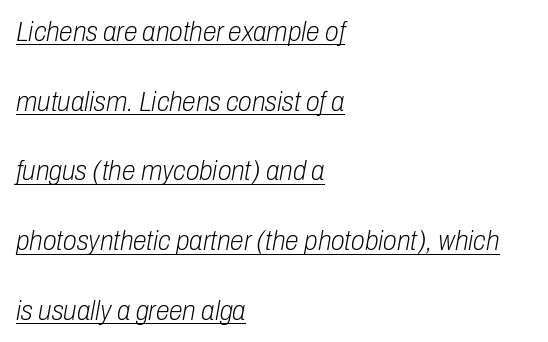
The image shows 28 px light, condensed type, italic (leaning right); set left-aligned, loose line spacing (2.49x), normal letter spacing, underlined; low stroke contrast and a medium x-height.
